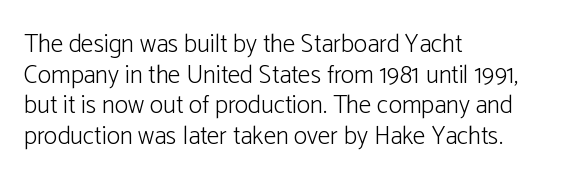
The image shows 25 px text type, upright; set left-aligned, line spacing 1.23x, normal letter spacing, not underlined.
